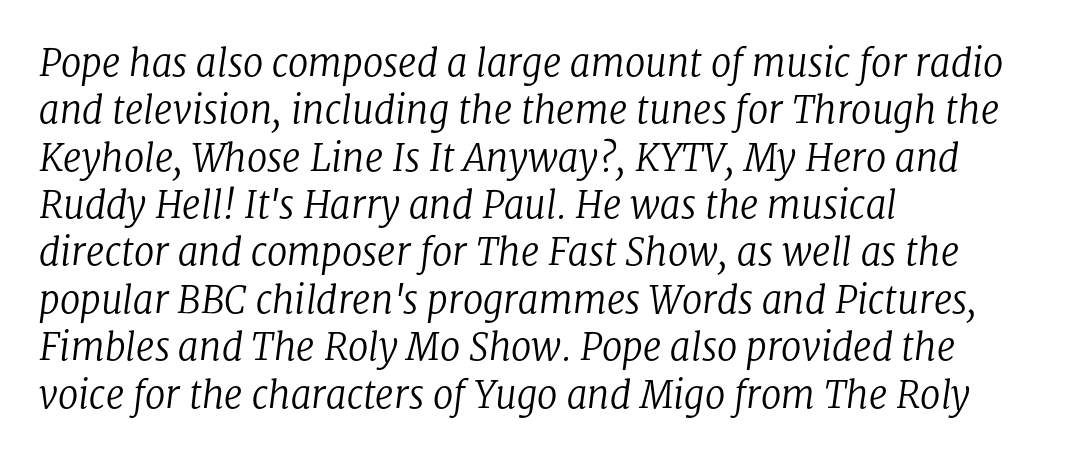
The image shows 37 px regular-weight serif type, italic (leaning right); set left-aligned, normal line spacing (1.28x), normal letter spacing, not underlined; low stroke contrast and a medium x-height.
